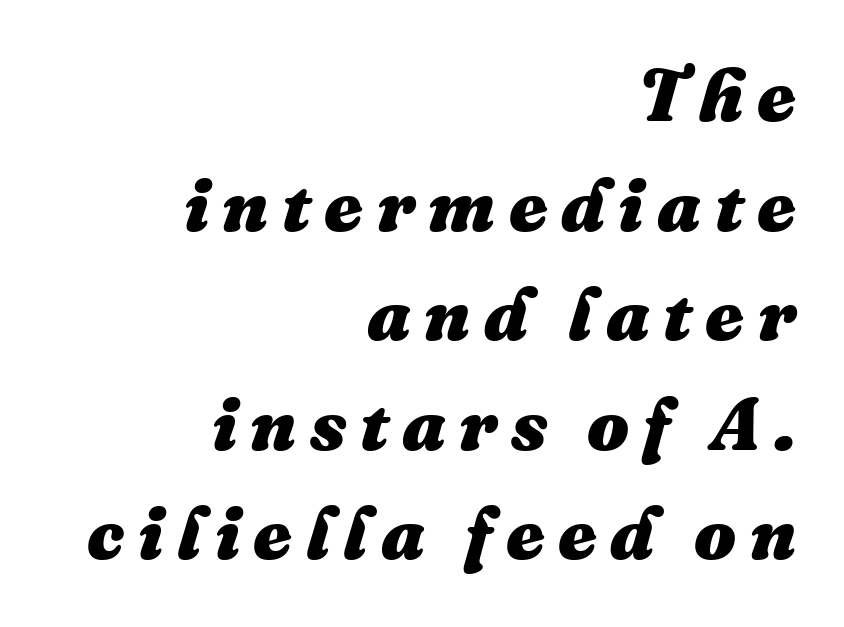
The image shows 74 px heavy type, italic (leaning right); set right-aligned, normal line spacing (1.48x), not underlined; medium stroke contrast and a medium x-height.
